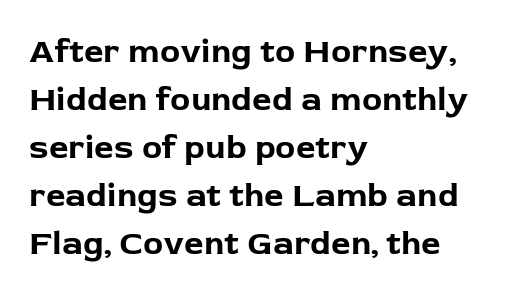
{"serif": "no", "italic": "no", "bold": "yes", "weight": "bold", "width": "normal", "stroke_contrast": "low", "x_height": "medium", "monospaced": "no", "underline": "no", "align": "left", "line_spacing": "normal", "line_spacing_ratio": 1.41, "letter_spacing": "normal", "letter_spacing_em": 0.0, "glyph_px": 34}
